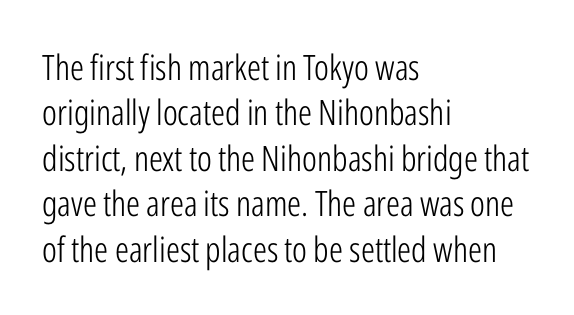
These lines are rendered in a variable-pitch font. Posture: vertical. The rag falls on the right side of this text block. The face looks like a standard text weight, possibly lighter.
